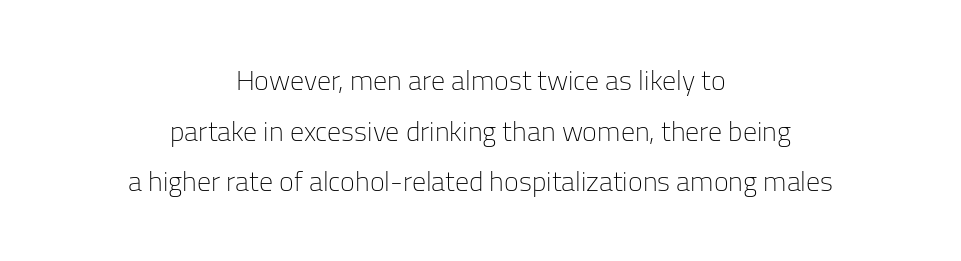
The letterforms sit shoulder to shoulder at normal distance. Letters have the restrained weight of plain body copy at most. The passage is arranged like a title page — every line centered. This sample uses a sans-serif face. Quick note: underline off.
